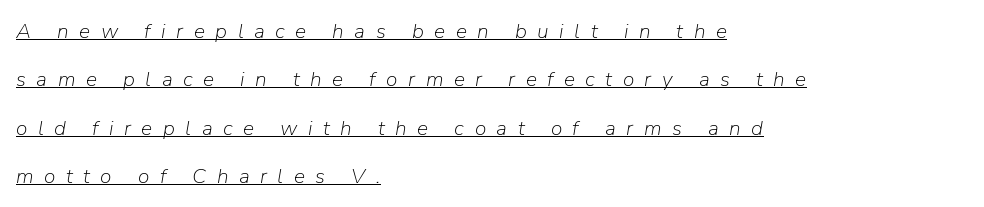
Rendered with sloped, italic letterforms. The characters are drawn with everyday or finer stroke widths. Someone cranked the tracking dial way up on this one. Airy leading.
